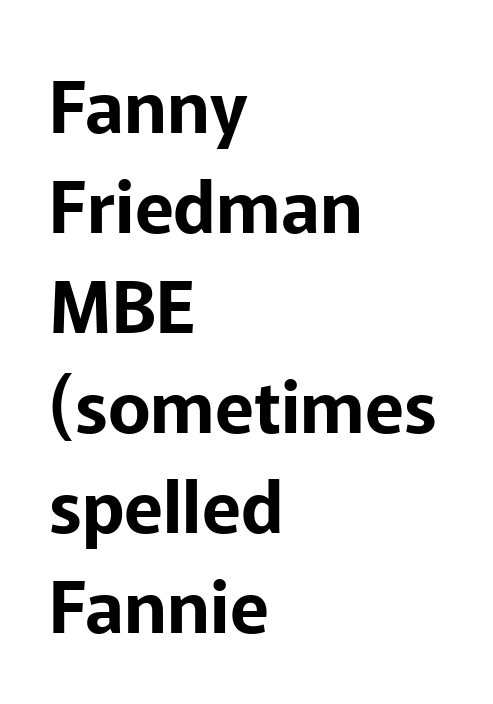
Q: Is the text italic (slanted)? A: No, it is upright.
Q: Is the typeface a serif or a sans-serif typeface? A: Sans-serif.
Q: Is the text underlined? A: No.
Q: How is the paragraph aligned? A: Left-aligned.
Q: Is the spacing between letters normal or unusually wide? A: Normal.
Q: Is the spacing between lines tight, normal or loose? A: Normal.
Q: Width (condensed, normal, or wide)? A: Normal.
Q: Stroke contrast? A: Low.
Q: x-height? A: Medium.
Q: Monospaced? A: No.
